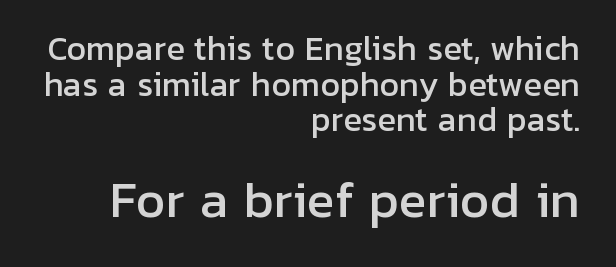
The block of text is dense from top to bottom, with scant space between rows. In terms of posture, this sample is upright. The face used here is proportionally spaced, like ordinary book or web type. I'd call this a sans setting — the letters go barefoot. Between one letter and the next there's only the usual sliver of space.
